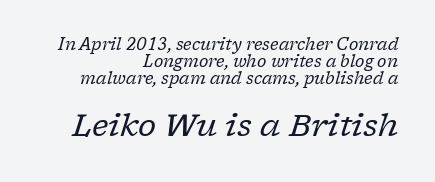
The image shows 31 px regular-weight serif type, italic (leaning right); set right-aligned, tight line spacing (1.05x), normal letter spacing, not underlined; the second (bottom) block is 1.94x larger; low stroke contrast and a medium x-height.
